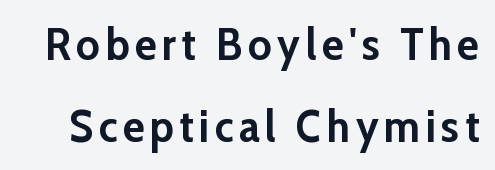
The image shows 45 px semibold sans-serif type, upright; set line spacing 1.82x, not underlined; low stroke contrast and a medium x-height.
